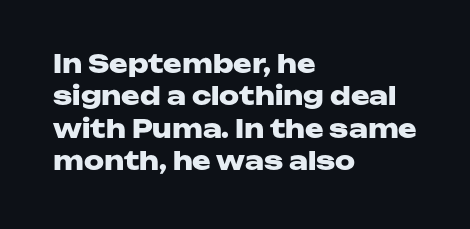
{"italic": "no", "bold": "yes", "underline": "no", "align": "left", "line_spacing": "normal", "line_spacing_ratio": 1.3, "letter_spacing": "normal", "letter_spacing_em": 0.0, "glyph_px": 25}
